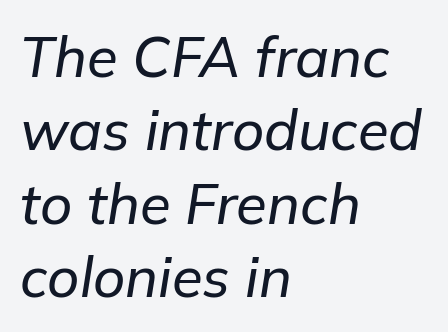
Only glyphs here, with clear space below each row. Here the glyphs are tracked normally, forming tight word shapes. Compared with typical paragraphs, the rows here are spaced about the same. These lines are rendered in a variable-pitch font.
